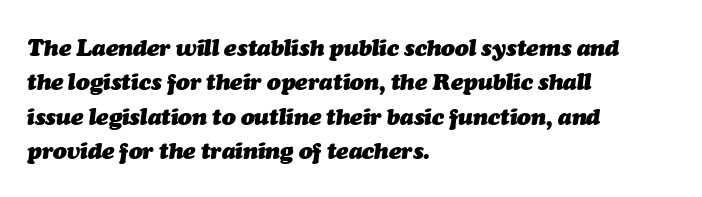
{"italic": "yes", "lean": "right", "slant_degrees": 7, "bold": "yes", "underline": "no", "align": "left", "line_spacing": "normal", "line_spacing_ratio": 1.5, "letter_spacing": "normal", "letter_spacing_em": 0.0, "glyph_px": 23}
